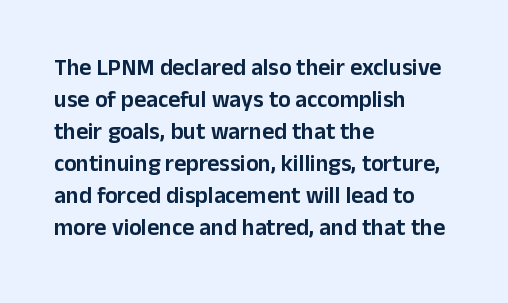
{"italic": "no", "underline": "no", "align": "left", "line_spacing": "normal", "line_spacing_ratio": 1.39, "letter_spacing": "normal", "letter_spacing_em": 0.0, "glyph_px": 23}
